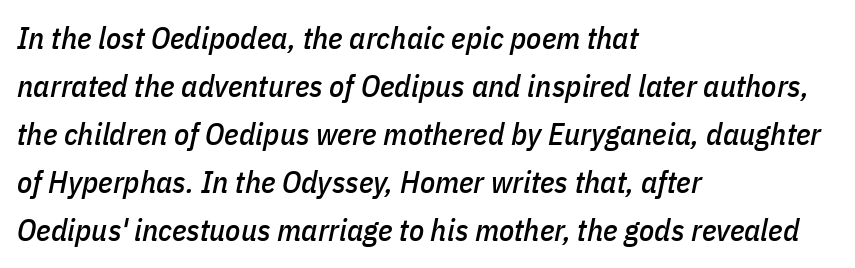
Reading down the column, the eye jumps a familiar distance to each next line. This sample has the flowing, uneven cadence of proportional lettering. Spacing between characters is what you'd get straight out of the box. Italic: yes, the glyphs are oblique. The text block is weighted toward the left margin, trailing off unevenly rightward. The space beneath each line is pristine and unruled.
